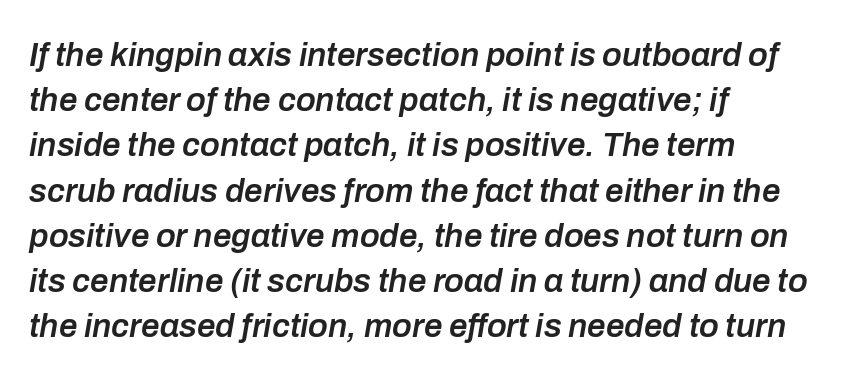
{"italic": "yes", "lean": "right", "slant_degrees": 10, "bold": "semi", "weight": "semibold", "width": "normal", "stroke_contrast": "low", "x_height": "medium", "monospaced": "no", "underline": "no", "align": "left", "line_spacing": "normal", "line_spacing_ratio": 1.37, "letter_spacing": "normal", "letter_spacing_em": 0.0, "glyph_px": 33}
